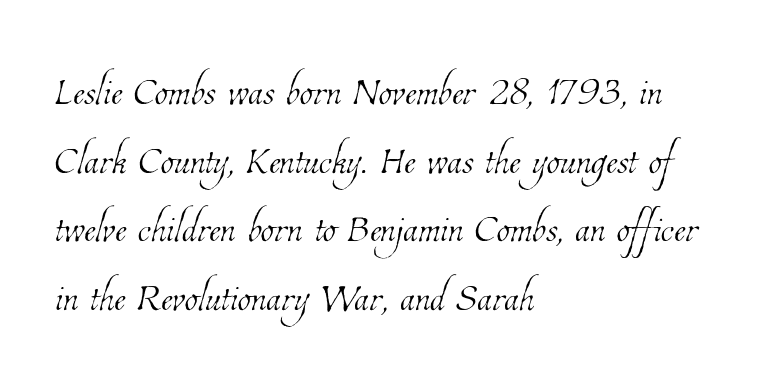
Q: Is the text bold? A: No.
Q: Is the text underlined? A: No.
Q: How is the paragraph aligned? A: Left-aligned.
Q: Is the spacing between letters normal or unusually wide? A: Normal.
Q: Is the spacing between lines tight, normal or loose? A: Normal.
Q: Width (condensed, normal, or wide)? A: Condensed.
Q: Stroke contrast? A: Low.
Q: x-height? A: Medium.
Q: Monospaced? A: No.
